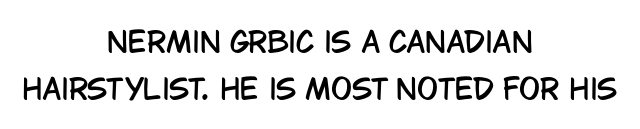
Q: Is the text italic (slanted)? A: No, it is upright.
Q: Is the typeface a serif or a sans-serif typeface? A: Sans-serif.
Q: Is the text underlined? A: No.
Q: How is the paragraph aligned? A: Centered.
Q: Is the spacing between letters normal or unusually wide? A: Normal.
Q: Is the spacing between lines tight, normal or loose? A: Normal.
Q: Width (condensed, normal, or wide)? A: Condensed.
Q: Stroke contrast? A: Low.
Q: x-height? A: Large.
Q: Monospaced? A: No.
